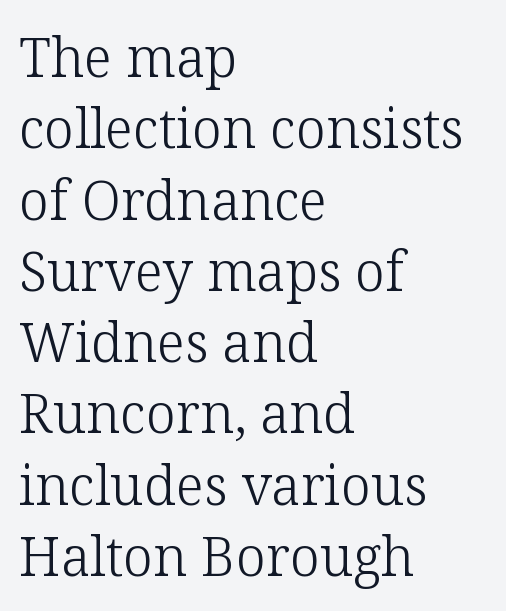
{"serif": "yes", "italic": "no", "bold": "no", "weight": "light", "width": "normal", "stroke_contrast": "low", "x_height": "medium", "monospaced": "no", "underline": "no", "align": "left", "line_spacing": "normal", "line_spacing_ratio": 1.32, "letter_spacing": "normal", "letter_spacing_em": 0.0, "glyph_px": 54}
